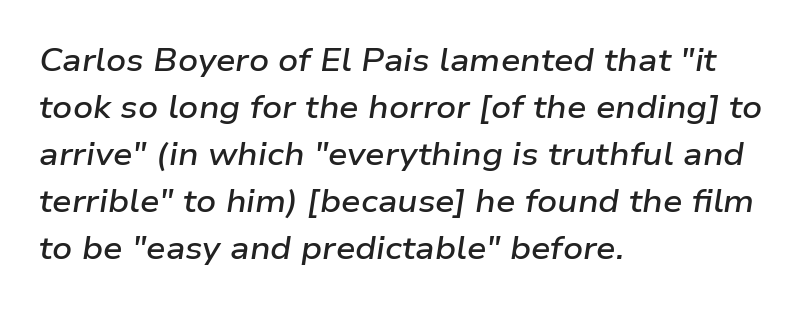
The image shows 31 px semibold, wide type, italic (leaning right); set left-aligned, normal line spacing (1.52x), normal letter spacing, not underlined; low stroke contrast and a medium x-height.
